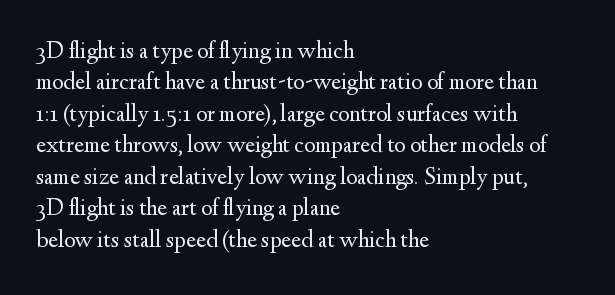
{"italic": "no", "bold": "no", "underline": "no", "align": "left", "line_spacing": "normal", "line_spacing_ratio": 1.31, "letter_spacing": "normal", "letter_spacing_em": 0.0, "glyph_px": 24}
